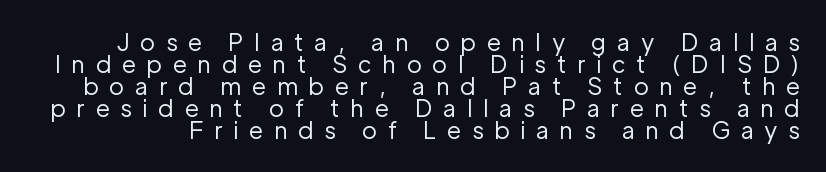
Q: Is the text bold? A: No.
Q: Is the text italic (slanted)? A: No, it is upright.
Q: Is the text underlined? A: No.
Q: Is the spacing between letters normal or unusually wide? A: Unusually wide.
Q: Is the spacing between lines tight, normal or loose? A: Tight.
